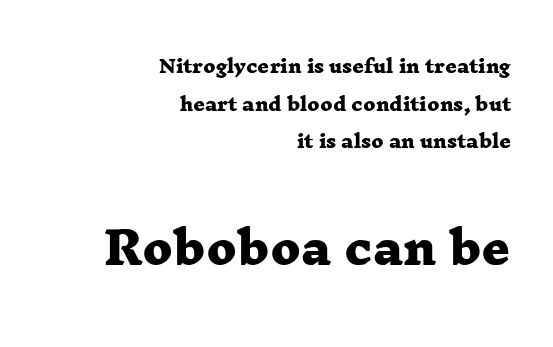
Every letter is thick-stroked: bold, no question. The line texture is even and compact thanks to regular tracking. Plain, unruled lines of type. Visually, the bottom section dominates because its glyphs are scaled up. This sample uses a serif face.
